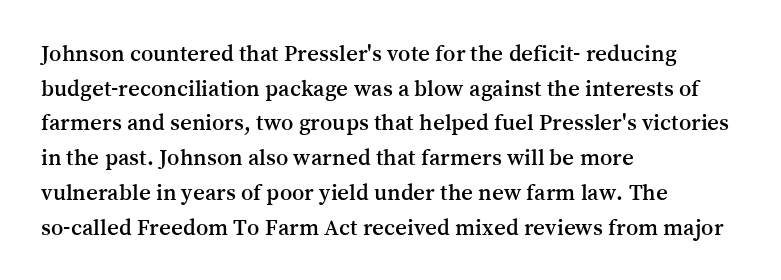
Students, observe: this is what conventionally led text looks like. Has an underline been added? It has not. Words appear dense and cohesive because spacing is normal. If you drew a ruler down the left edge, every line would touch it.
